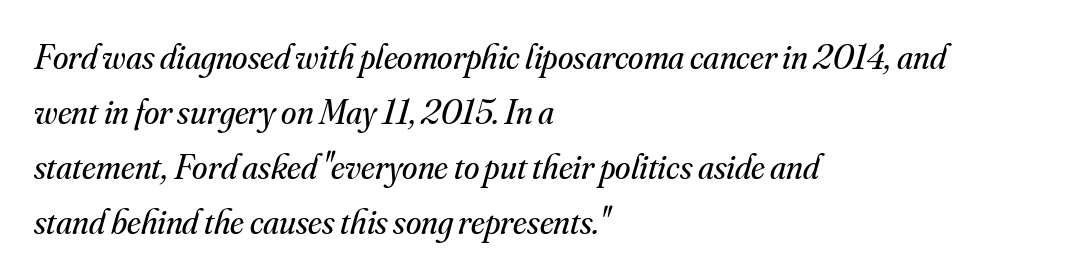
The image shows 35 px regular-weight serif type, italic (leaning right); set left-aligned, normal line spacing (1.57x), normal letter spacing, not underlined; medium stroke contrast and a small x-height.
